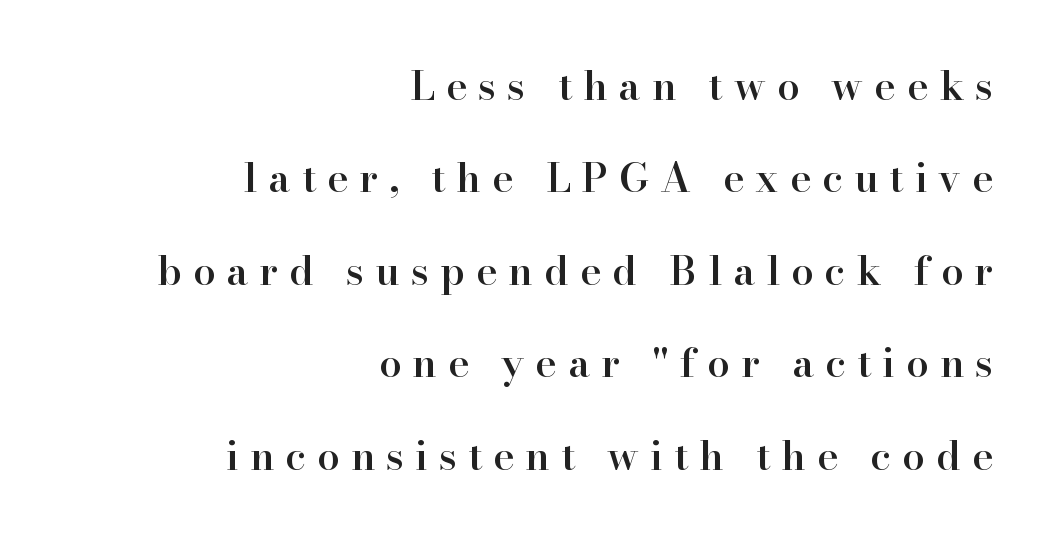
{"serif": "yes", "italic": "no", "bold": "semi", "weight": "semibold", "width": "normal", "stroke_contrast": "high", "x_height": "small", "monospaced": "no", "underline": "no", "align": "right", "line_spacing": "loose", "line_spacing_ratio": 2.31, "letter_spacing": "wide", "letter_spacing_em": 0.28, "glyph_px": 40}
